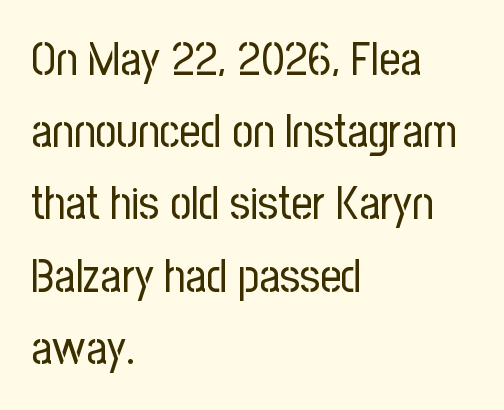
The weight would be labelled regular, book, light, or lighter still. This is roman type, the default non-slanted kind. You could not count columns in this text — the font is proportionally spaced. The glyphs are unaccompanied by any horizontal stroke below them. One glance says typical: line gaps are just what's usual. Typeset ragged right — the left edge is the straight one.
